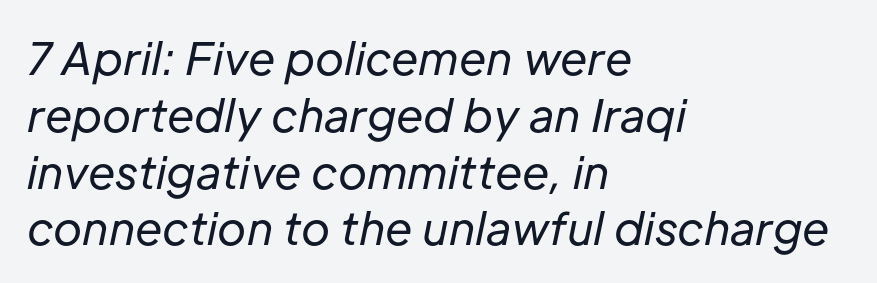
Check under the words: just untouched page. The strokes are not fattened; the text isn't bold. Inter-character spacing is left at the font's built-in metrics. Reading down the block, your eye returns to a fixed left position each line. Tall strokes in this sample are angled rather than plumb. Do the characters align in a grid? No, the font is proportional.
